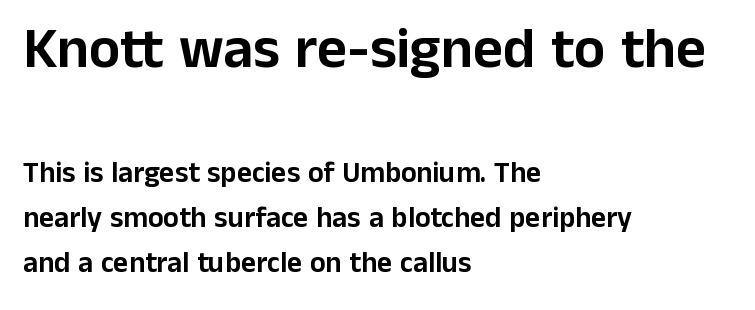
The image shows 58 px sans-serif type, upright; set left-aligned, normal line spacing (1.56x), normal letter spacing, not underlined; the first (top) block is 2.0x larger; low stroke contrast and a medium x-height.
